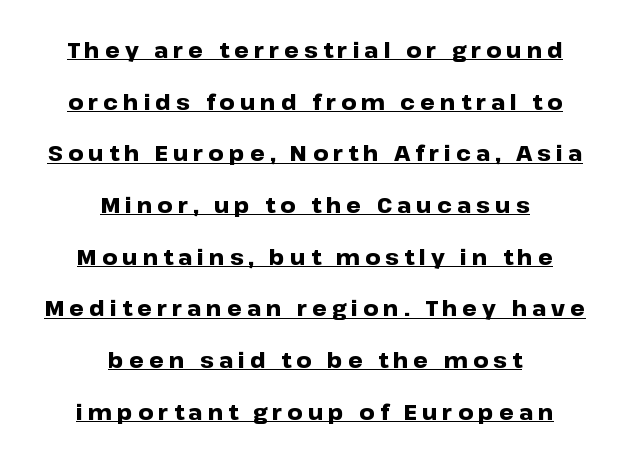
A rule runs beneath these lines of type. This sample trades compactness for vertical openness between lines. Style check: upright. If you folded the block vertically in half, each line would mirror itself in length.
